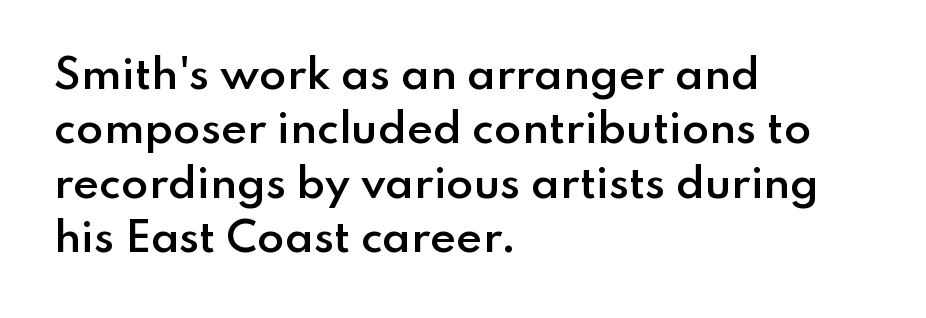
{"serif": "no", "italic": "no", "bold": "semi", "weight": "semibold", "width": "normal", "stroke_contrast": "low", "x_height": "small", "monospaced": "no", "underline": "no", "align": "left", "line_spacing": "normal", "line_spacing_ratio": 1.36, "letter_spacing": "normal", "letter_spacing_em": 0.0, "glyph_px": 40}
